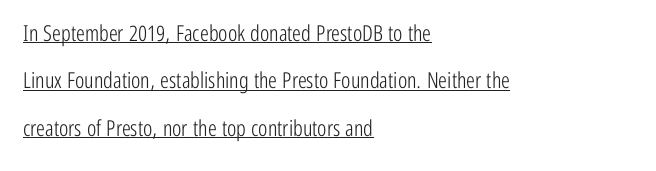
Q: Is the text bold? A: No.
Q: Is the text italic (slanted)? A: No, it is upright.
Q: Is the text underlined? A: Yes.
Q: How is the paragraph aligned? A: Left-aligned.
Q: Is the spacing between letters normal or unusually wide? A: Normal.
Q: Is the spacing between lines tight, normal or loose? A: Loose.
